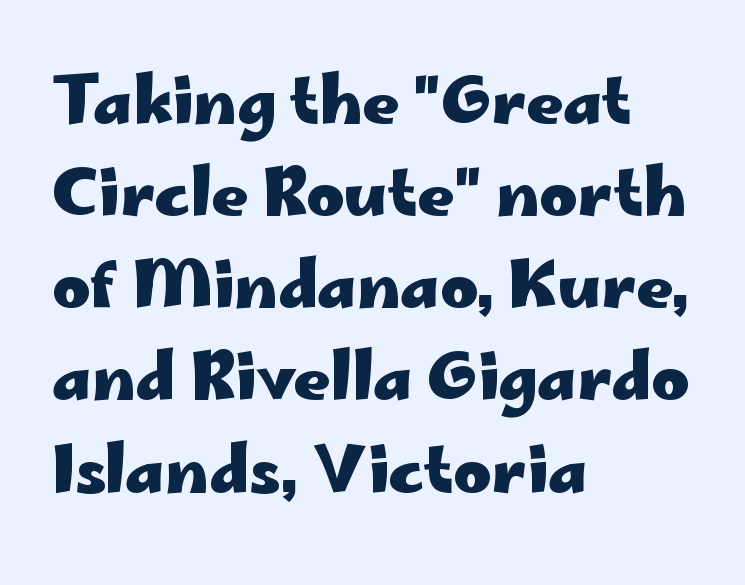
Varying glyph widths throughout — classic text-font behaviour. The face used here is a sans, in the tradition of grotesques and geometrics. What's the leading like? Ordinary, nothing unusual. No extra tracking has been applied to these lines.
